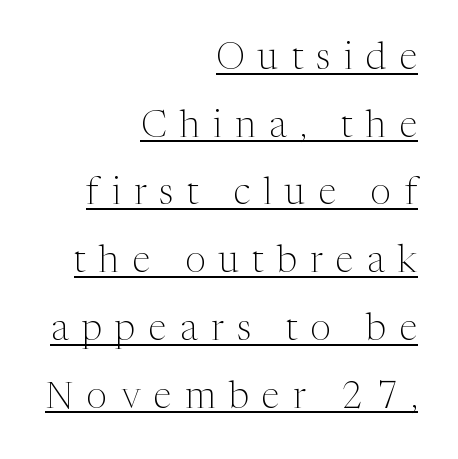
Q: Is the text bold? A: No.
Q: Is the text italic (slanted)? A: No, it is upright.
Q: Is the typeface a serif or a sans-serif typeface? A: Serif.
Q: Is the text underlined? A: Yes.
Q: How is the paragraph aligned? A: Right-aligned.
Q: Is the spacing between letters normal or unusually wide? A: Unusually wide.
Q: Width (condensed, normal, or wide)? A: Normal.
Q: Stroke contrast? A: Medium.
Q: x-height? A: Medium.
Q: Monospaced? A: No.
